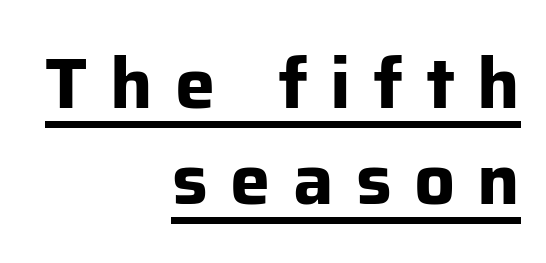
Bold? Absolutely — the strokes are thick and heavy. This sample carries an underscore along the baseline area. The lettering stays uniformly vertical, giving the passage a roman look. Horizontally, the lines are justified to the trailing edge only.
